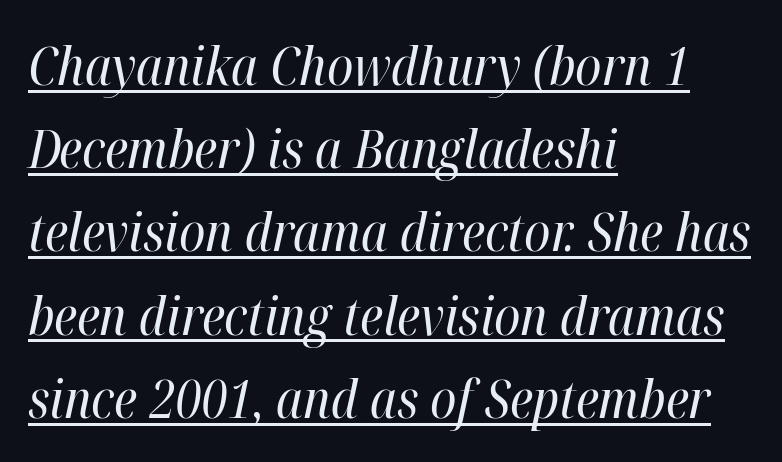
The image shows 53 px regular-weight, condensed type, italic (leaning right); set left-aligned, normal line spacing (1.57x), normal letter spacing, underlined; high stroke contrast and a medium x-height.
